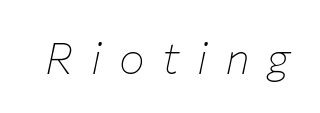
Between one letter and the next there's a generous, obvious gap. Descender tails drop into unmarked territory. Heaviness? Minimal to ordinary, like unemphasized prose. The face used here is proportionally spaced, like ordinary book or web type. Italic? Definitely — the glyphs are oblique.
